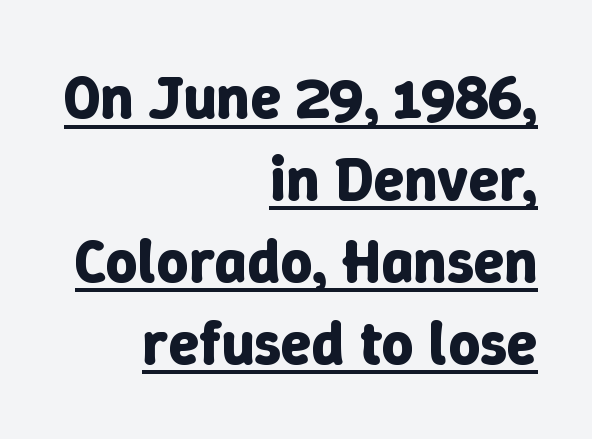
{"italic": "no", "bold": "yes", "weight": "bold", "width": "normal", "stroke_contrast": "low", "x_height": "medium", "monospaced": "no", "underline": "yes", "align": "right", "line_spacing": "normal", "line_spacing_ratio": 1.32, "letter_spacing": "normal", "letter_spacing_em": 0.0, "glyph_px": 62}
